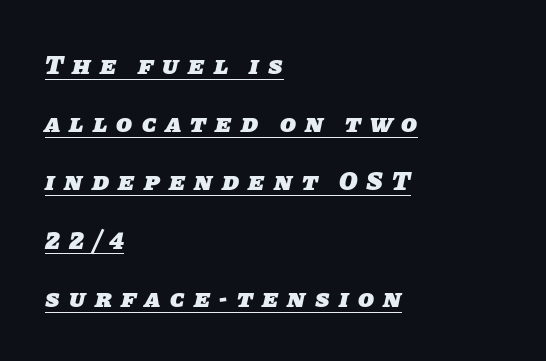
{"bold": "yes", "underline": "yes", "align": "left", "line_spacing": "loose", "line_spacing_ratio": 2.24, "letter_spacing": "wide", "letter_spacing_em": 0.36, "glyph_px": 26}
